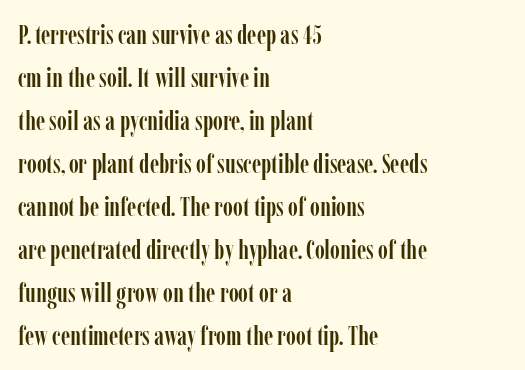
{"italic": "no", "underline": "no", "align": "left", "line_spacing": "normal", "line_spacing_ratio": 1.59, "letter_spacing": "normal", "letter_spacing_em": 0.0, "glyph_px": 27}
